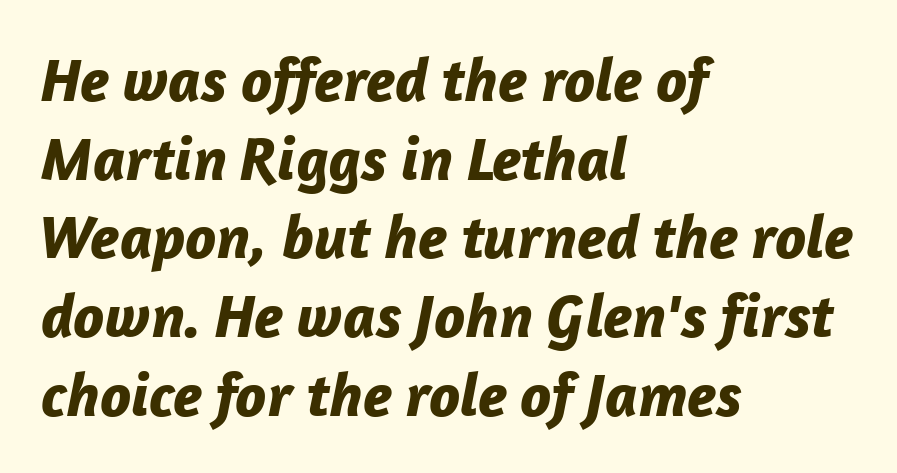
The image shows 62 px bold type, italic (leaning right); set left-aligned, normal line spacing (1.27x), normal letter spacing, not underlined; low stroke contrast and a medium x-height.
